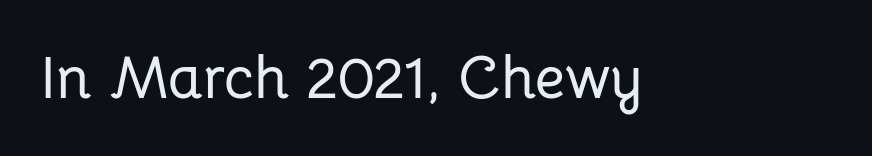
The image shows 59 px sans-serif type, upright; set normal letter spacing, not underlined; low stroke contrast and a medium x-height.
